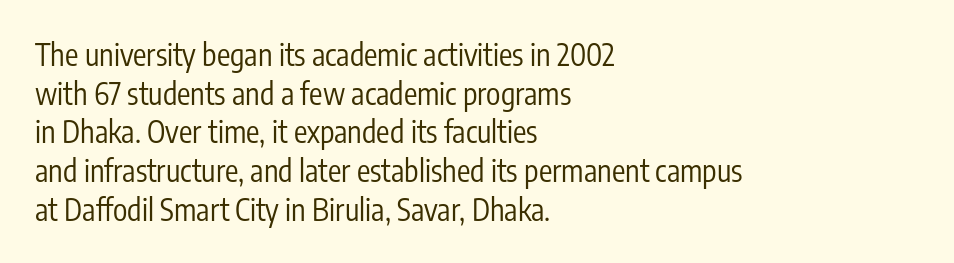
Q: Is the text bold? A: No.
Q: Is the text italic (slanted)? A: No, it is upright.
Q: Is the typeface a serif or a sans-serif typeface? A: Sans-serif.
Q: Is the text underlined? A: No.
Q: How is the paragraph aligned? A: Left-aligned.
Q: Is the spacing between letters normal or unusually wide? A: Normal.
Q: Is the spacing between lines tight, normal or loose? A: Normal.
Q: Width (condensed, normal, or wide)? A: Condensed.
Q: Stroke contrast? A: Low.
Q: x-height? A: Medium.
Q: Monospaced? A: No.
